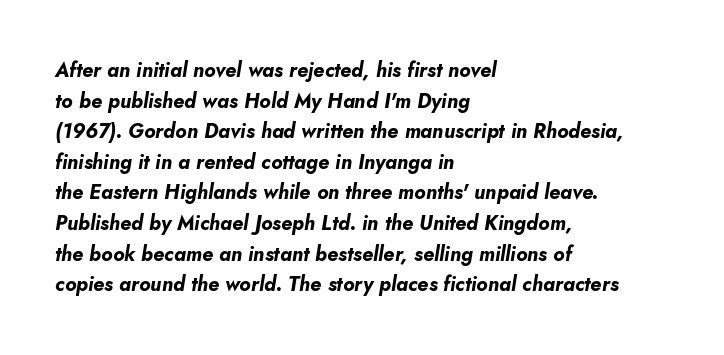
The image shows 20 px bold type, italic (leaning right); set left-aligned, normal line spacing (1.53x), normal letter spacing, not underlined.
